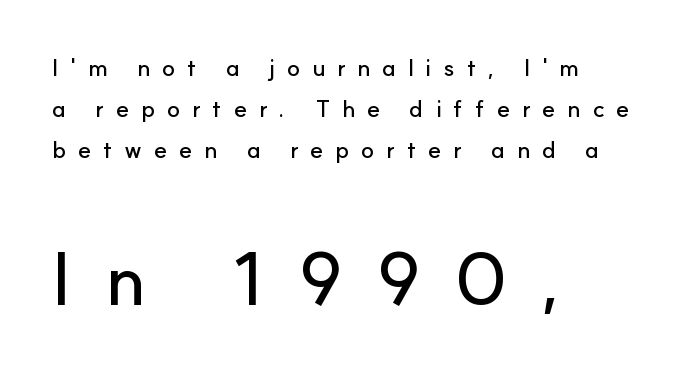
The passage shown is typeset with a sans-serif family. Glyph-to-glyph distance is far greater than everyday printed text. Posture: straight, roman, zero tilt. Nobody drew a line under any word here.
